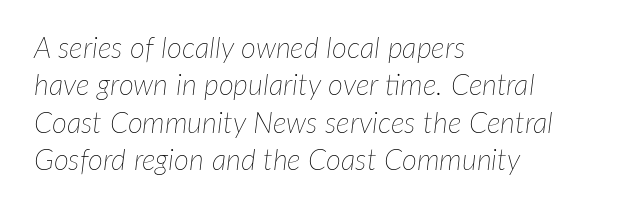
Q: Is the text bold? A: No.
Q: Is the text italic (slanted)? A: Yes, it leans right by about 7 degrees.
Q: Is the text underlined? A: No.
Q: How is the paragraph aligned? A: Left-aligned.
Q: Is the spacing between letters normal or unusually wide? A: Normal.
Q: Is the spacing between lines tight, normal or loose? A: Normal.
Q: Width (condensed, normal, or wide)? A: Normal.
Q: Stroke contrast? A: Low.
Q: x-height? A: Medium.
Q: Monospaced? A: No.
